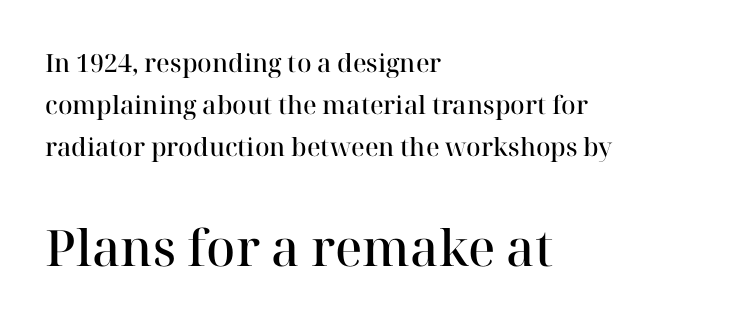
Q: Is the text bold? A: Semi-bold.
Q: Is the text italic (slanted)? A: No, it is upright.
Q: Is the typeface a serif or a sans-serif typeface? A: Serif.
Q: Is the text underlined? A: No.
Q: How is the paragraph aligned? A: Left-aligned.
Q: Is the spacing between letters normal or unusually wide? A: Normal.
Q: Is the spacing between lines tight, normal or loose? A: Normal.
Q: Which block of text is set in a larger size, the first (top) or the second (bottom)? A: The second (bottom) one.
Q: Width (condensed, normal, or wide)? A: Normal.
Q: Stroke contrast? A: High.
Q: x-height? A: Medium.
Q: Monospaced? A: No.
